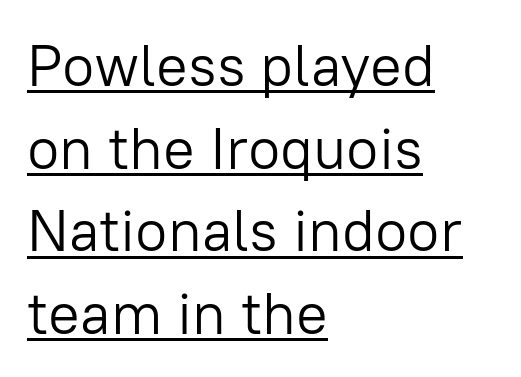
Q: Is the text bold? A: No.
Q: Is the text italic (slanted)? A: No, it is upright.
Q: Is the typeface a serif or a sans-serif typeface? A: Sans-serif.
Q: Is the text underlined? A: Yes.
Q: How is the paragraph aligned? A: Left-aligned.
Q: Is the spacing between letters normal or unusually wide? A: Normal.
Q: Is the spacing between lines tight, normal or loose? A: Normal.
Q: Width (condensed, normal, or wide)? A: Normal.
Q: Stroke contrast? A: Low.
Q: x-height? A: Medium.
Q: Monospaced? A: No.
